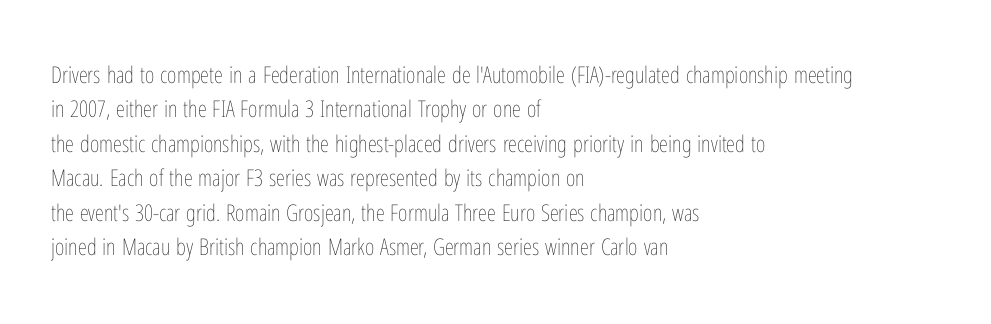
{"italic": "no", "bold": "no", "underline": "no", "align": "left", "line_spacing": "normal", "line_spacing_ratio": 1.5, "letter_spacing": "normal", "letter_spacing_em": 0.0, "glyph_px": 23}
